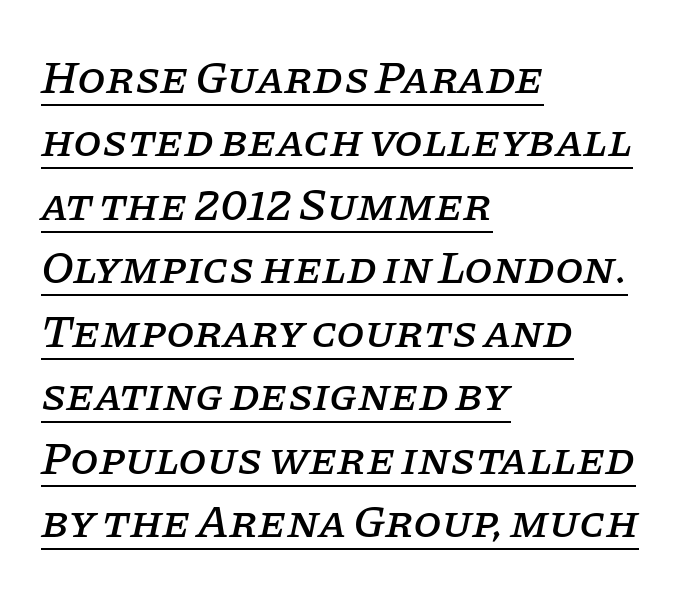
Q: Is the text italic (slanted)? A: Yes, it leans right by about 11 degrees.
Q: Is the typeface a serif or a sans-serif typeface? A: Serif.
Q: Is the text underlined? A: Yes.
Q: How is the paragraph aligned? A: Left-aligned.
Q: Is the spacing between letters normal or unusually wide? A: Normal.
Q: Is the spacing between lines tight, normal or loose? A: Normal.
Q: Width (condensed, normal, or wide)? A: Normal.
Q: Stroke contrast? A: Low.
Q: x-height? A: Large.
Q: Monospaced? A: No.
